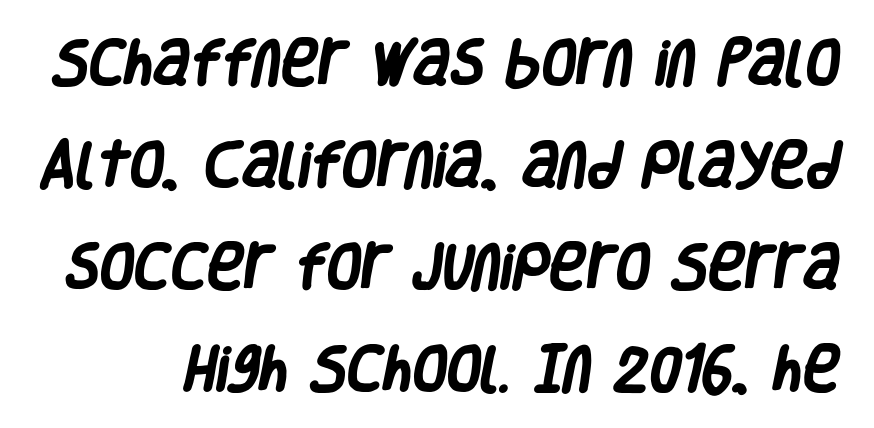
Q: Is the text bold? A: Yes.
Q: Is the typeface a serif or a sans-serif typeface? A: Sans-serif.
Q: Is the text underlined? A: No.
Q: Is the spacing between letters normal or unusually wide? A: Normal.
Q: Is the spacing between lines tight, normal or loose? A: Loose.
Q: Width (condensed, normal, or wide)? A: Condensed.
Q: Stroke contrast? A: Low.
Q: x-height? A: Large.
Q: Monospaced? A: No.
